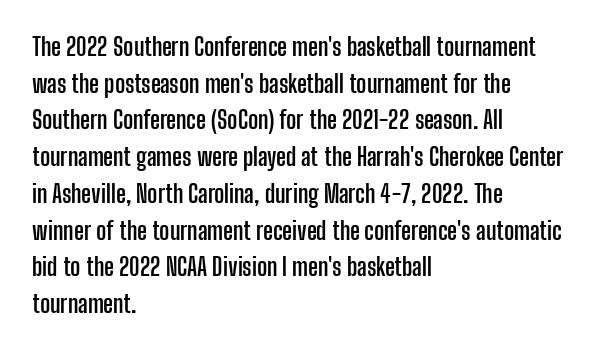
The image shows 24 px bold type, upright; set left-aligned, normal line spacing (1.53x), normal letter spacing, not underlined.
